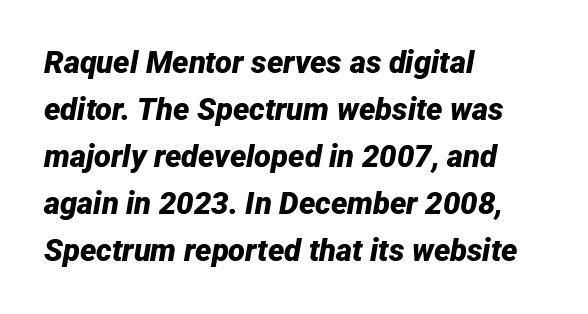
{"italic": "yes", "lean": "right", "slant_degrees": 12, "bold": "yes", "weight": "bold", "width": "normal", "stroke_contrast": "low", "x_height": "medium", "monospaced": "no", "underline": "no", "align": "left", "line_spacing": "normal", "line_spacing_ratio": 1.52, "letter_spacing": "normal", "letter_spacing_em": 0.0, "glyph_px": 31}
